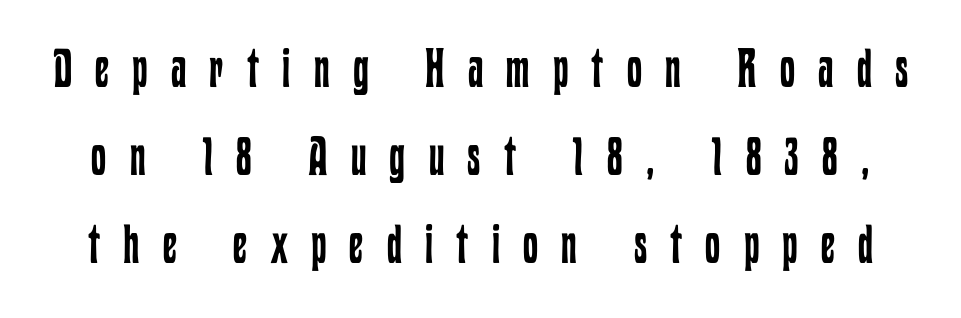
{"italic": "no", "bold": "no", "weight": "regular", "width": "condensed", "stroke_contrast": "low", "x_height": "medium", "monospaced": "no", "underline": "no", "line_spacing": "normal", "line_spacing_ratio": 1.63, "letter_spacing": "wide", "letter_spacing_em": 0.43, "glyph_px": 54}
